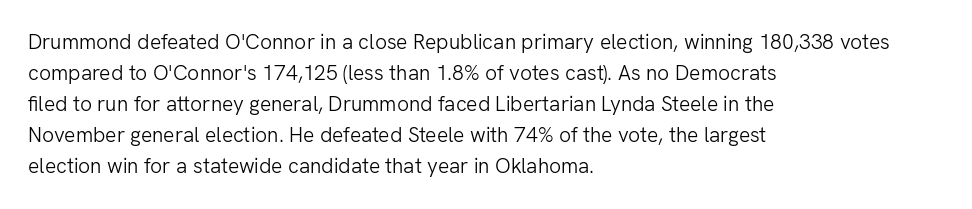
{"italic": "no", "bold": "no", "underline": "no", "align": "left", "line_spacing": "normal", "line_spacing_ratio": 1.48, "letter_spacing": "normal", "letter_spacing_em": 0.0, "glyph_px": 21}
